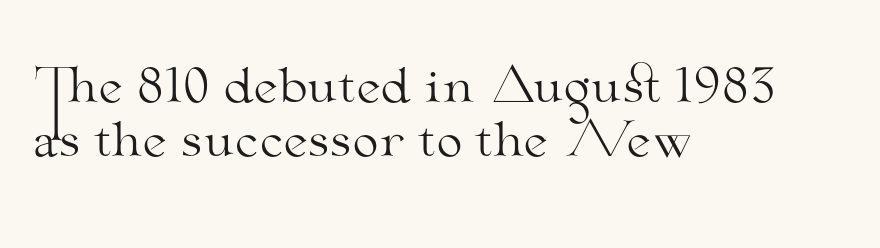
{"serif": "yes", "italic": "no", "bold": "no", "weight": "light", "width": "wide", "stroke_contrast": "medium", "x_height": "small", "monospaced": "no", "underline": "no", "align": "left", "line_spacing": "tight", "line_spacing_ratio": 1.14, "letter_spacing": "normal", "letter_spacing_em": 0.0, "glyph_px": 47}
